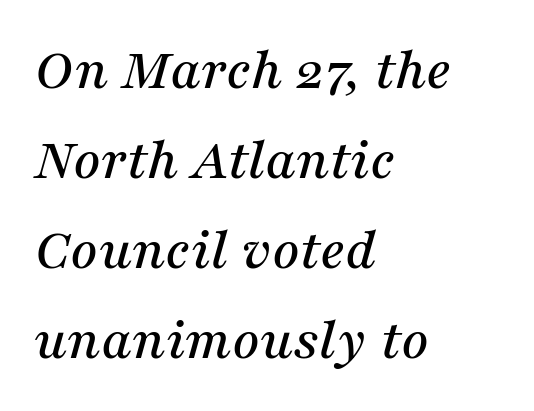
The image shows 60 px serif type, italic (leaning right); set left-aligned, normal line spacing (1.5x), normal letter spacing, not underlined; medium stroke contrast and a medium x-height.
